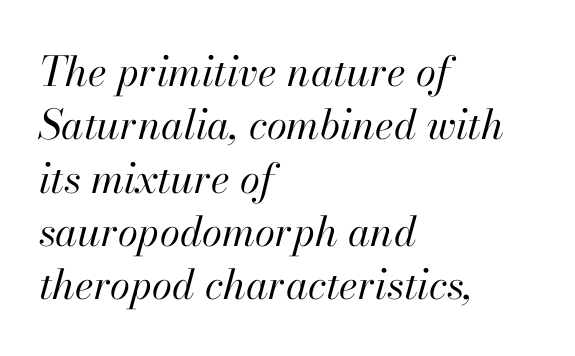
The image shows 41 px regular-weight type, italic (leaning right); set left-aligned, normal line spacing (1.3x), normal letter spacing, not underlined; high stroke contrast and a small x-height.
